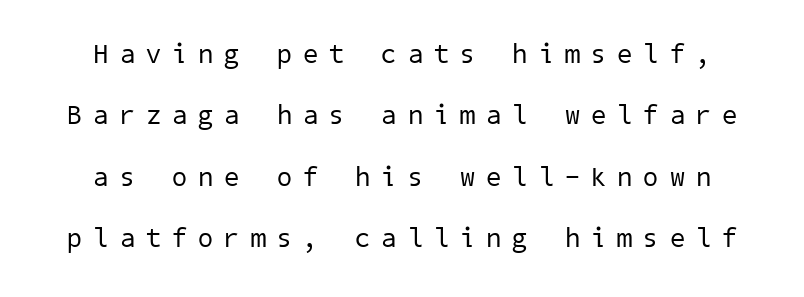
Nobody drew a line under any word here. The tracking reads as deliberately expanded to a designer's eye. Reading down the column, the eye jumps a long way to each next line. The font is comparable to plain body text, perhaps lighter.
